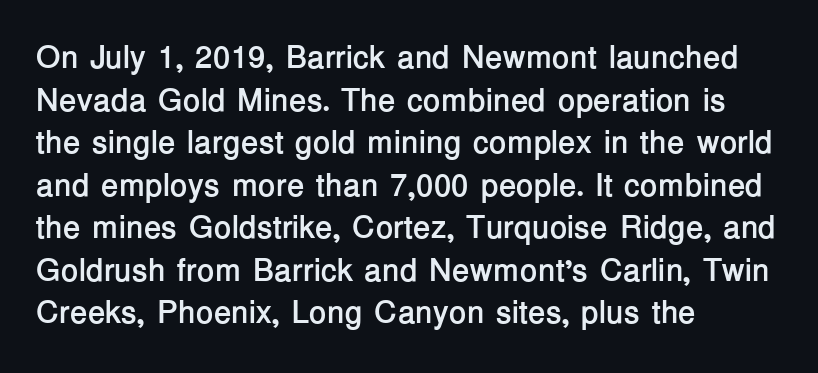
{"serif": "no", "italic": "no", "bold": "yes", "weight": "semibold", "width": "normal", "stroke_contrast": "low", "x_height": "medium", "monospaced": "no", "underline": "no", "align": "left", "line_spacing": "normal", "line_spacing_ratio": 1.33, "letter_spacing": "normal", "letter_spacing_em": 0.0, "glyph_px": 32}
